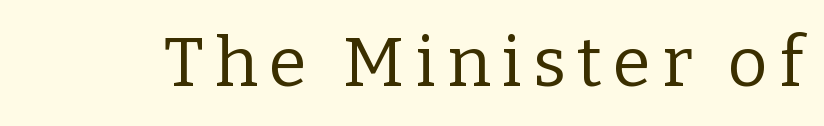
{"serif": "yes", "italic": "no", "bold": "no", "weight": "regular", "width": "normal", "stroke_contrast": "low", "x_height": "medium", "monospaced": "no", "underline": "no", "glyph_px": 69}
